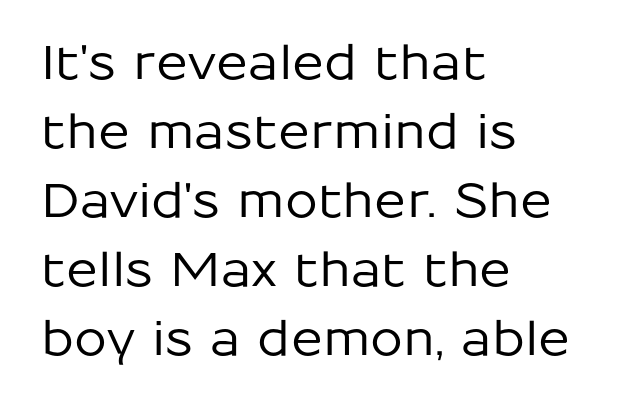
The image shows 47 px sans-serif type, upright; set left-aligned, normal line spacing (1.47x), normal letter spacing, not underlined; low stroke contrast and a medium x-height.
